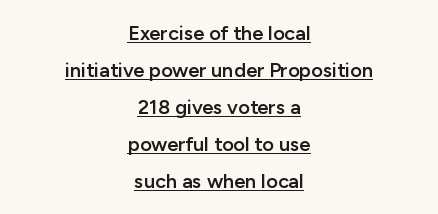
{"italic": "no", "bold": "semi", "underline": "yes", "align": "center", "line_spacing_ratio": 1.85, "letter_spacing": "normal", "letter_spacing_em": 0.0, "glyph_px": 20}
